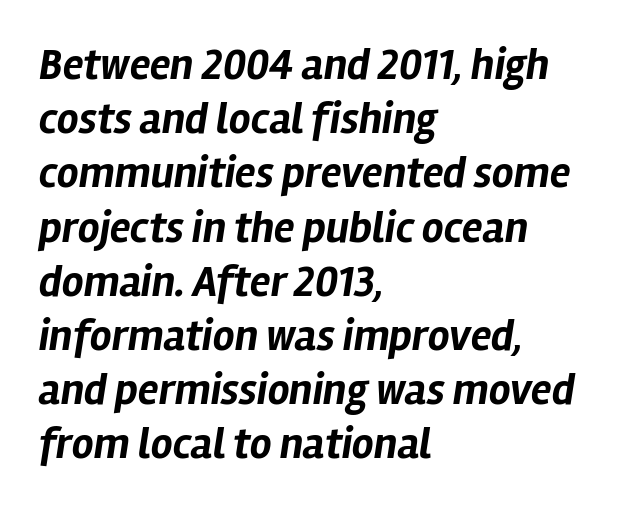
Q: Is the text bold? A: Yes.
Q: Is the text italic (slanted)? A: Yes, it leans right by about 12 degrees.
Q: Is the text underlined? A: No.
Q: How is the paragraph aligned? A: Left-aligned.
Q: Is the spacing between letters normal or unusually wide? A: Normal.
Q: Is the spacing between lines tight, normal or loose? A: Normal.
Q: Width (condensed, normal, or wide)? A: Normal.
Q: Stroke contrast? A: Low.
Q: x-height? A: Medium.
Q: Monospaced? A: No.
